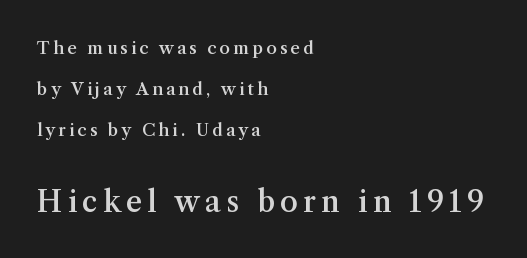
The image shows 29 px semibold serif type, upright; set left-aligned, loose line spacing (2.41x), not underlined; the second (bottom) block is 1.71x larger; medium stroke contrast and a medium x-height.
